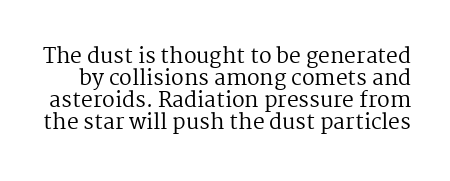
It's the straight-up-and-down kind of type. The designer dialed line spacing down below the default. This is not heavy type; no bold has been used. Descender tails drop into unmarked territory.
